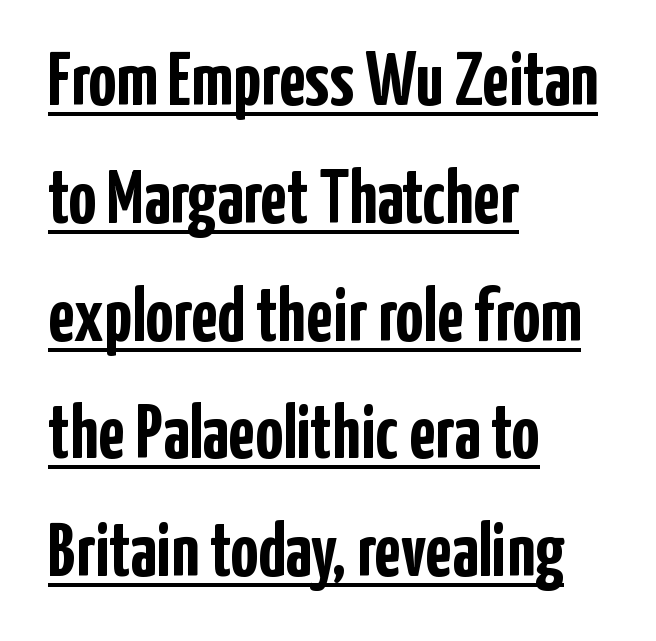
Q: Is the text bold? A: Yes.
Q: Is the text italic (slanted)? A: No, it is upright.
Q: Is the typeface a serif or a sans-serif typeface? A: Sans-serif.
Q: Is the text underlined? A: Yes.
Q: How is the paragraph aligned? A: Left-aligned.
Q: Is the spacing between letters normal or unusually wide? A: Normal.
Q: Is the spacing between lines tight, normal or loose? A: Normal.
Q: Width (condensed, normal, or wide)? A: Condensed.
Q: Stroke contrast? A: Low.
Q: x-height? A: Medium.
Q: Monospaced? A: No.
